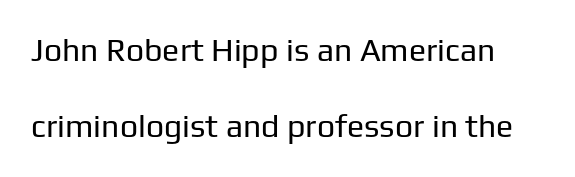
{"serif": "no", "italic": "no", "bold": "no", "weight": "regular", "width": "normal", "stroke_contrast": "low", "x_height": "medium", "monospaced": "no", "underline": "no", "line_spacing": "loose", "line_spacing_ratio": 2.38, "letter_spacing": "normal", "letter_spacing_em": 0.0, "glyph_px": 32}
